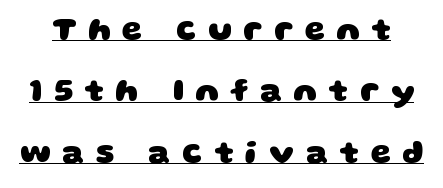
{"serif": "no", "bold": "yes", "weight": "heavy", "width": "wide", "stroke_contrast": "low", "x_height": "large", "monospaced": "no", "underline": "yes", "line_spacing": "loose", "line_spacing_ratio": 1.92, "letter_spacing": "wide", "letter_spacing_em": 0.36, "glyph_px": 32}
